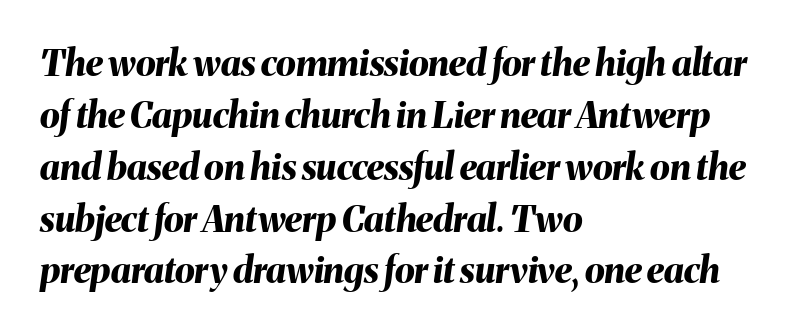
Q: Is the text bold? A: Yes.
Q: Is the text italic (slanted)? A: Yes, it leans right by about 8 degrees.
Q: Is the text underlined? A: No.
Q: How is the paragraph aligned? A: Left-aligned.
Q: Is the spacing between letters normal or unusually wide? A: Normal.
Q: Is the spacing between lines tight, normal or loose? A: Normal.
Q: Width (condensed, normal, or wide)? A: Normal.
Q: Stroke contrast? A: Medium.
Q: x-height? A: Medium.
Q: Monospaced? A: No.
